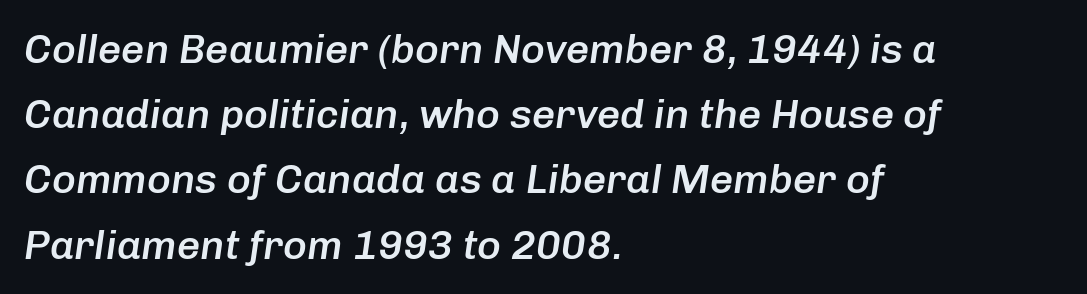
The image shows 41 px semibold type, italic (leaning right); set left-aligned, normal line spacing (1.59x), normal letter spacing, not underlined; low stroke contrast and a medium x-height.
